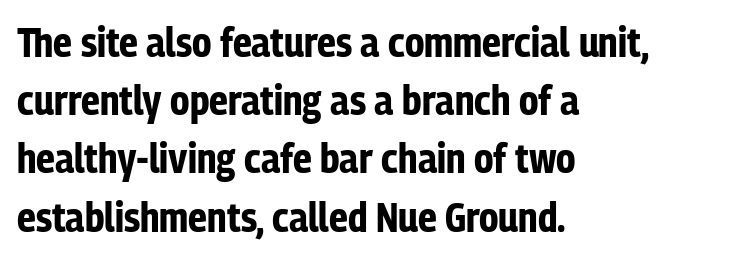
Look at the bottom of the vertical strokes: they stop flat, with no serifs. Honestly, there is no underline to notice here at all. The rendering uses a moderate line-height, typical for paragraphs. The gaps between neighbouring characters are ordinary and unremarkable.
